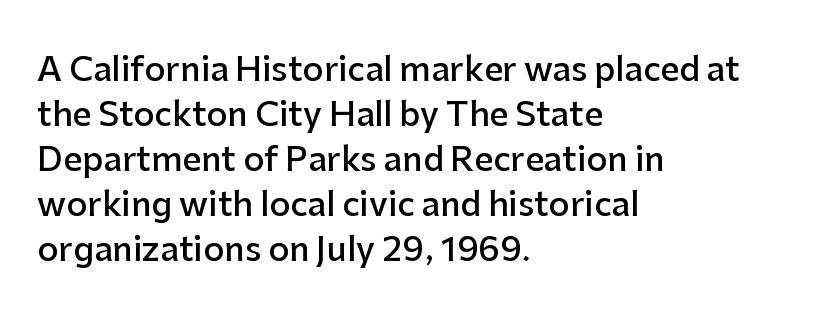
The image shows 33 px semibold sans-serif type, upright; set left-aligned, normal line spacing (1.36x), normal letter spacing, not underlined; low stroke contrast and a medium x-height.
